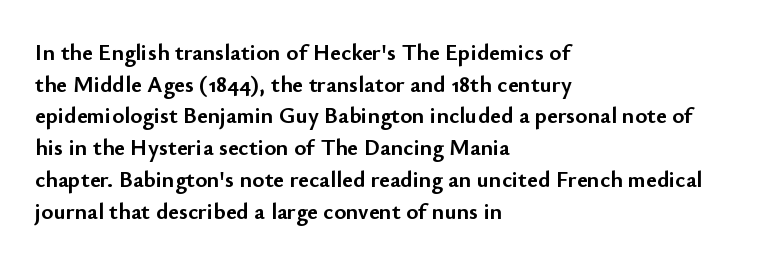
{"italic": "no", "bold": "yes", "underline": "no", "align": "left", "line_spacing": "normal", "line_spacing_ratio": 1.38, "letter_spacing": "normal", "letter_spacing_em": 0.0, "glyph_px": 23}
